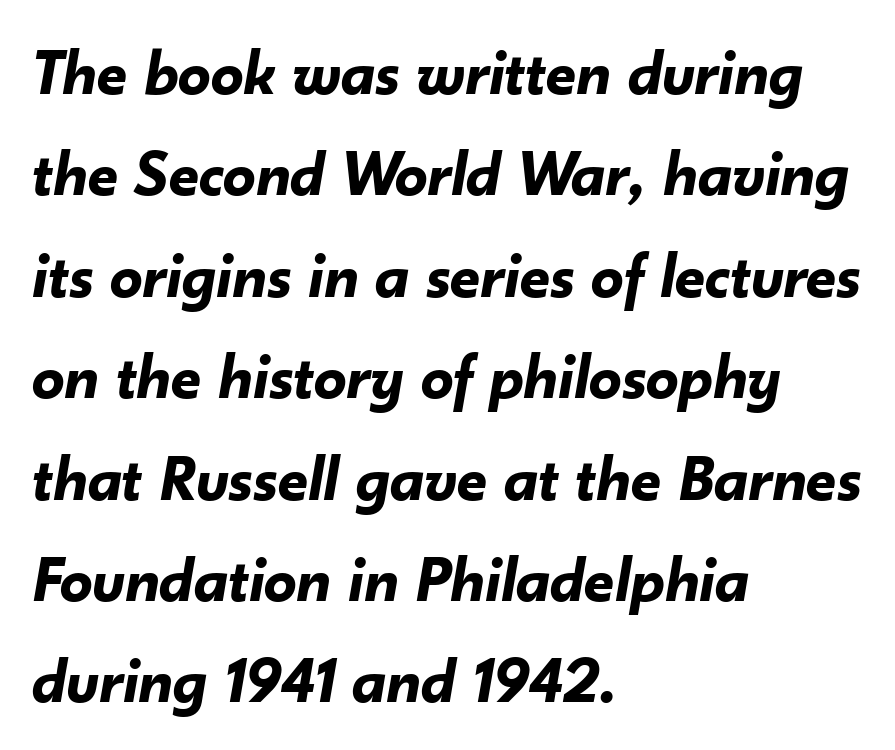
{"italic": "yes", "lean": "right", "slant_degrees": 10, "bold": "yes", "weight": "bold", "width": "normal", "stroke_contrast": "low", "x_height": "small", "monospaced": "no", "underline": "no", "align": "left", "line_spacing": "normal", "line_spacing_ratio": 1.56, "letter_spacing": "normal", "letter_spacing_em": 0.0, "glyph_px": 65}
